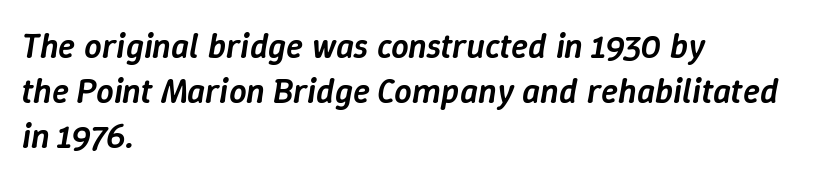
In terms of leading, this rendering sits right in the middle. Where is the straight margin? On the left. Think of a printed novel: that variable character pitch is what you see here. Yep, that's italic — everything's leaning.
